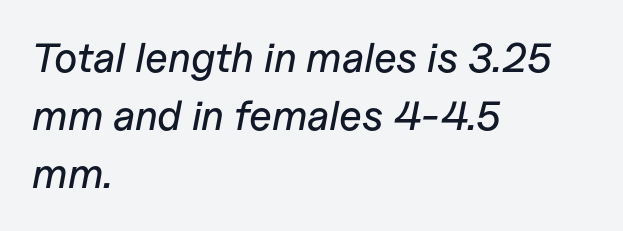
Q: Is the text italic (slanted)? A: Yes, it leans right by about 11 degrees.
Q: Is the text underlined? A: No.
Q: How is the paragraph aligned? A: Left-aligned.
Q: Is the spacing between letters normal or unusually wide? A: Normal.
Q: Is the spacing between lines tight, normal or loose? A: Normal.
Q: Width (condensed, normal, or wide)? A: Normal.
Q: Stroke contrast? A: Low.
Q: x-height? A: Medium.
Q: Monospaced? A: No.
